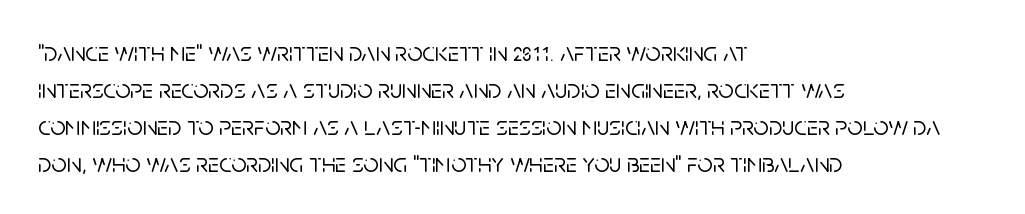
{"italic": "no", "underline": "no", "align": "left", "line_spacing": "normal", "line_spacing_ratio": 1.37, "letter_spacing": "normal", "letter_spacing_em": 0.0, "glyph_px": 27}
